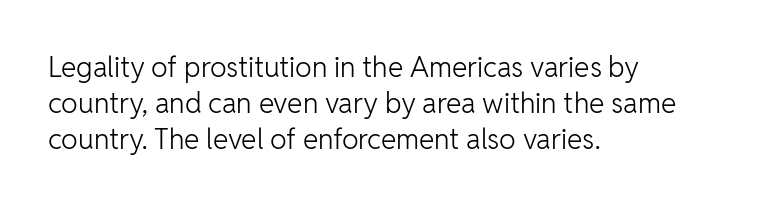
Q: Is the text bold? A: No.
Q: Is the text italic (slanted)? A: No, it is upright.
Q: Is the typeface a serif or a sans-serif typeface? A: Sans-serif.
Q: Is the text underlined? A: No.
Q: How is the paragraph aligned? A: Left-aligned.
Q: Is the spacing between letters normal or unusually wide? A: Normal.
Q: Is the spacing between lines tight, normal or loose? A: Normal.
Q: Width (condensed, normal, or wide)? A: Normal.
Q: Stroke contrast? A: Low.
Q: x-height? A: Medium.
Q: Monospaced? A: No.
